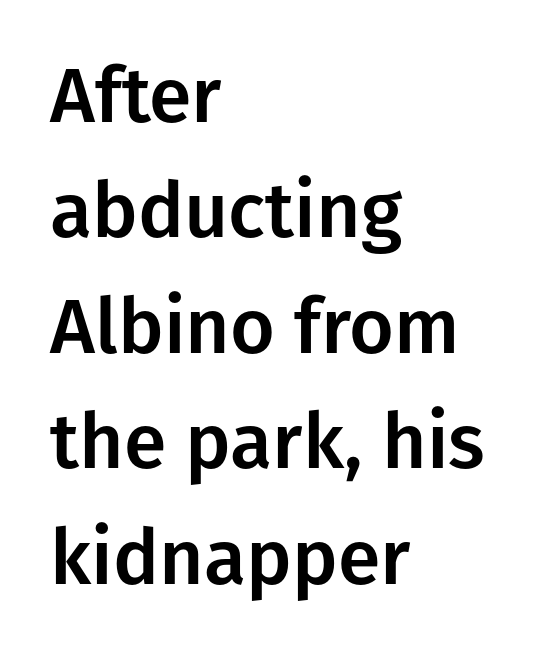
Font category for this specimen: sans-serif. The specimen omits any rule beneath the text block's lines. Every row of glyphs begins at an identical x-position on the left. Note the varied advance widths — an 'i' is clearly narrower than an 'm'. The line texture is even and compact thanks to regular tracking.
